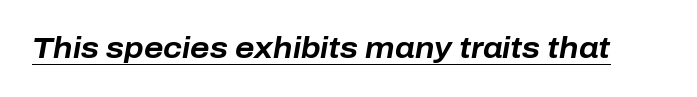
Q: Is the text bold? A: Yes.
Q: Is the text italic (slanted)? A: Yes, it leans right by about 10 degrees.
Q: Is the text underlined? A: Yes.
Q: Is the spacing between letters normal or unusually wide? A: Normal.
Q: Width (condensed, normal, or wide)? A: Normal.
Q: Stroke contrast? A: Low.
Q: x-height? A: Medium.
Q: Monospaced? A: No.
